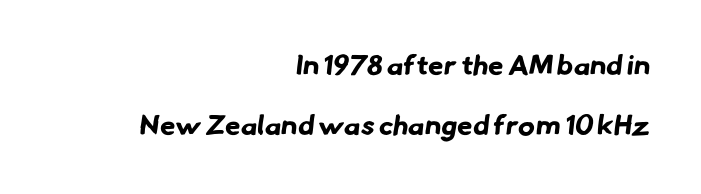
Q: Is the text bold? A: Yes.
Q: Is the typeface a serif or a sans-serif typeface? A: Sans-serif.
Q: Is the text underlined? A: No.
Q: How is the paragraph aligned? A: Right-aligned.
Q: Is the spacing between letters normal or unusually wide? A: Normal.
Q: Is the spacing between lines tight, normal or loose? A: Loose.
Q: Width (condensed, normal, or wide)? A: Normal.
Q: Stroke contrast? A: Low.
Q: x-height? A: Small.
Q: Monospaced? A: No.
